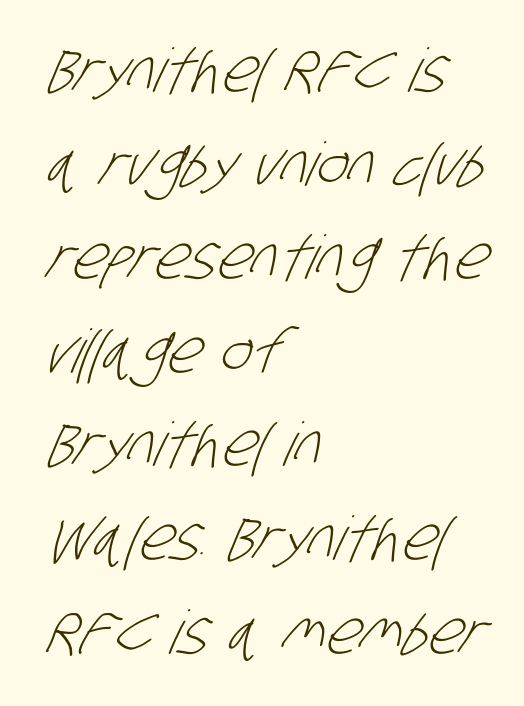
The image shows 60 px light, condensed sans-serif type; set left-aligned, normal line spacing (1.56x), normal letter spacing, not underlined; low stroke contrast and a large x-height.
